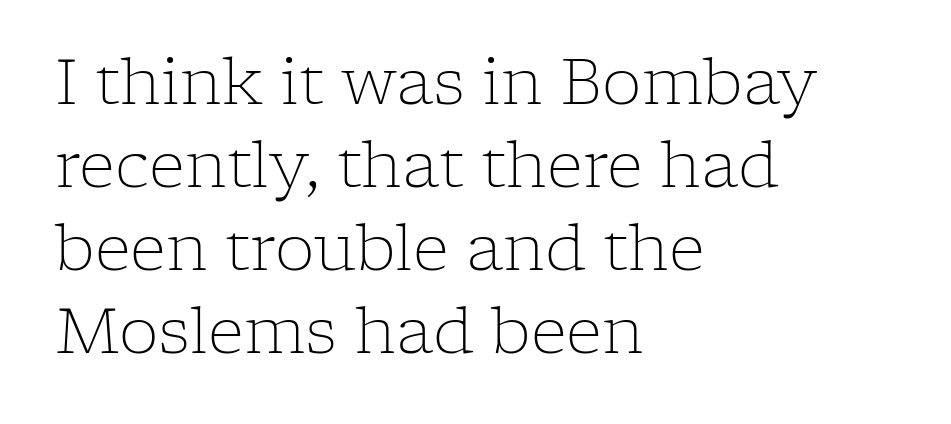
Q: Is the text bold? A: No.
Q: Is the text italic (slanted)? A: No, it is upright.
Q: Is the typeface a serif or a sans-serif typeface? A: Serif.
Q: Is the text underlined? A: No.
Q: How is the paragraph aligned? A: Left-aligned.
Q: Is the spacing between letters normal or unusually wide? A: Normal.
Q: Is the spacing between lines tight, normal or loose? A: Normal.
Q: Width (condensed, normal, or wide)? A: Normal.
Q: Stroke contrast? A: Low.
Q: x-height? A: Medium.
Q: Monospaced? A: No.
